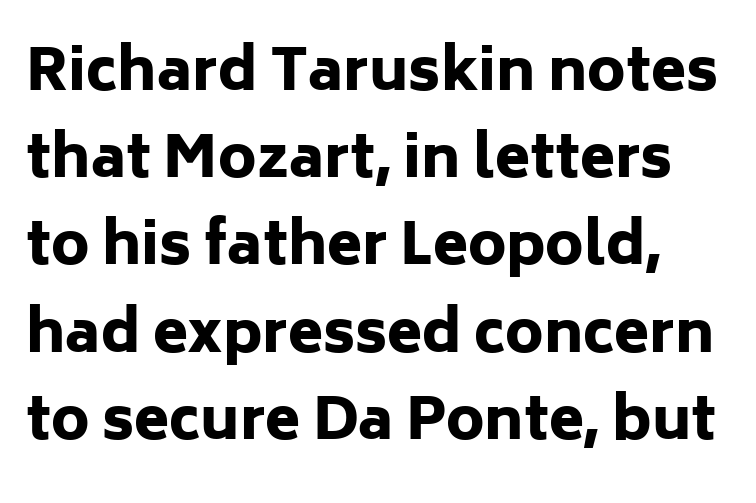
Q: Is the text bold? A: Yes.
Q: Is the text italic (slanted)? A: No, it is upright.
Q: Is the typeface a serif or a sans-serif typeface? A: Sans-serif.
Q: Is the text underlined? A: No.
Q: Is the spacing between letters normal or unusually wide? A: Normal.
Q: Is the spacing between lines tight, normal or loose? A: Normal.
Q: Width (condensed, normal, or wide)? A: Normal.
Q: Stroke contrast? A: Low.
Q: x-height? A: Medium.
Q: Monospaced? A: No.
